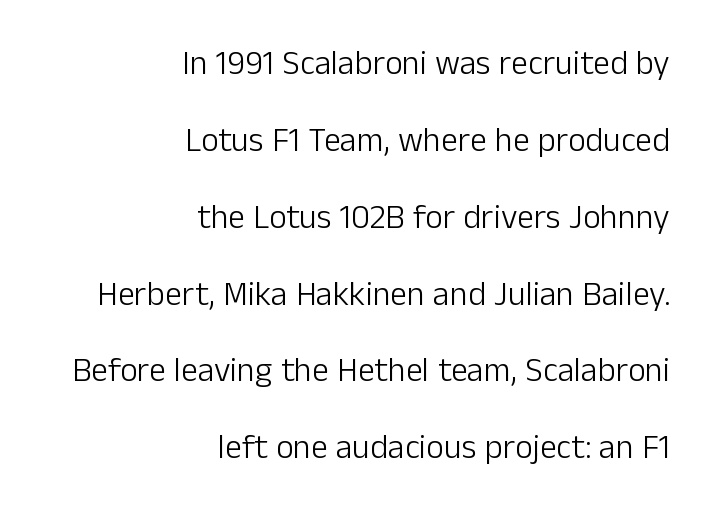
Letter spacing: default. Grotesque or geometric, the face here clearly has no serifs. The space beneath each line is pristine and unruled. Where is the straight margin? On the right. This is not heavy type; no bold has been used.
